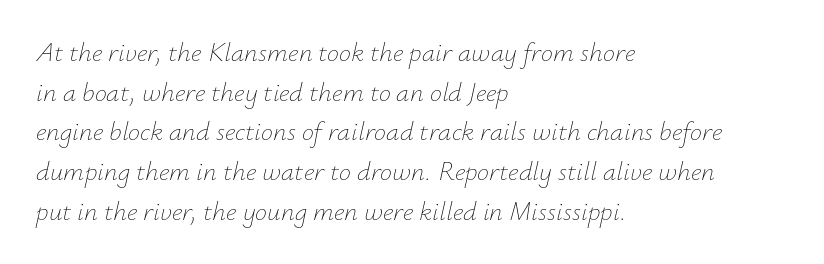
Q: Is the text bold? A: No.
Q: Is the text italic (slanted)? A: Yes, it leans right by about 12 degrees.
Q: Is the text underlined? A: No.
Q: How is the paragraph aligned? A: Left-aligned.
Q: Is the spacing between letters normal or unusually wide? A: Normal.
Q: Is the spacing between lines tight, normal or loose? A: Normal.
